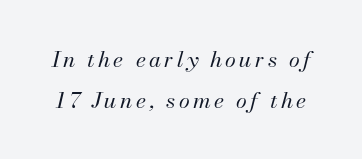
Q: Is the text bold? A: No.
Q: Is the text italic (slanted)? A: Yes, it leans right by about 13 degrees.
Q: Is the text underlined? A: No.
